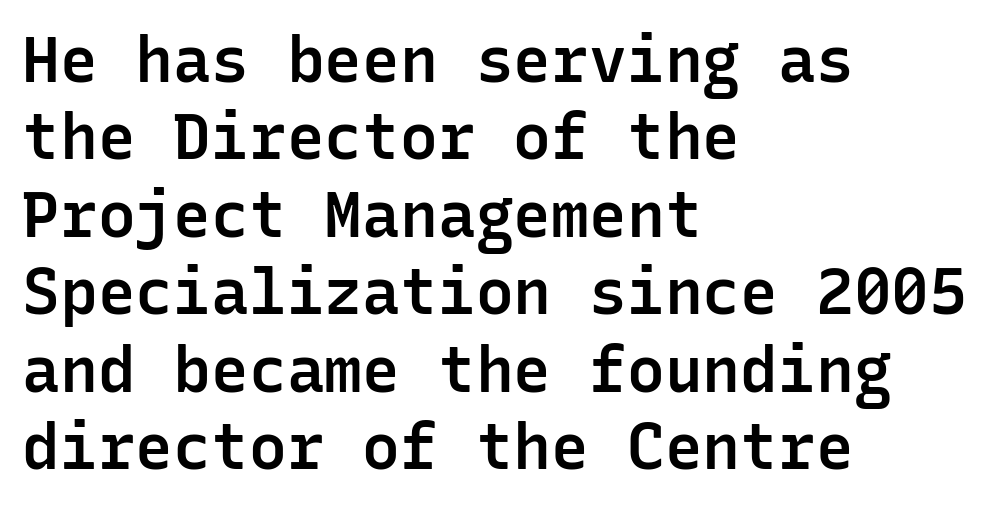
Q: Is the text bold? A: Semi-bold.
Q: Is the text italic (slanted)? A: No, it is upright.
Q: Is the typeface a serif or a sans-serif typeface? A: Sans-serif.
Q: Is the text underlined? A: No.
Q: How is the paragraph aligned? A: Left-aligned.
Q: Is the spacing between letters normal or unusually wide? A: Normal.
Q: Width (condensed, normal, or wide)? A: Normal.
Q: Stroke contrast? A: Low.
Q: x-height? A: Medium.
Q: Monospaced? A: Yes.
